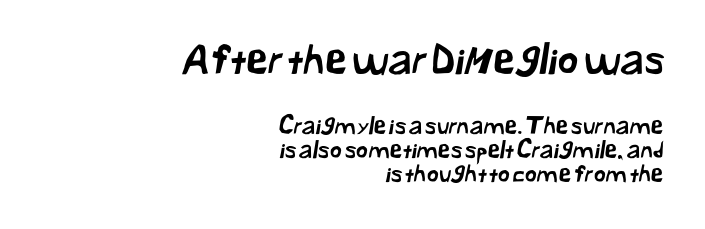
{"serif": "no", "width": "normal", "stroke_contrast": "low", "x_height": "medium", "monospaced": "no", "underline": "no", "align": "right", "line_spacing": "tight", "line_spacing_ratio": 1.03, "letter_spacing": "normal", "letter_spacing_em": 0.0, "larger_block": "first", "size_ratio": 1.74, "glyph_px": 40}
